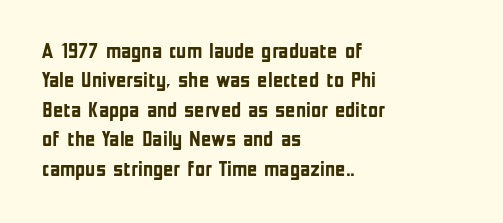
Q: Is the text bold? A: Yes.
Q: Is the text italic (slanted)? A: No, it is upright.
Q: Is the text underlined? A: No.
Q: How is the paragraph aligned? A: Left-aligned.
Q: Is the spacing between letters normal or unusually wide? A: Normal.
Q: Is the spacing between lines tight, normal or loose? A: Normal.
